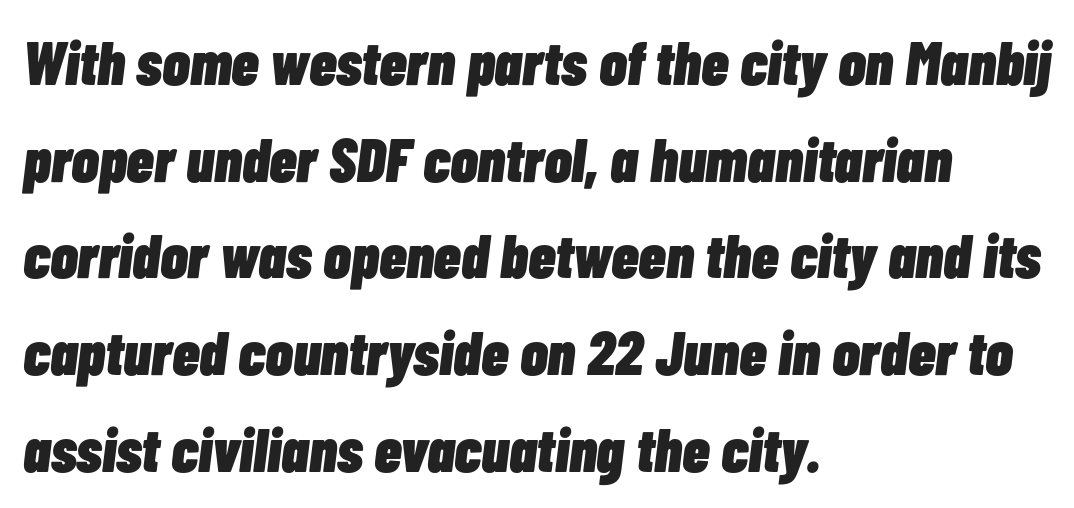
{"italic": "yes", "lean": "right", "slant_degrees": 7, "bold": "yes", "weight": "heavy", "width": "condensed", "stroke_contrast": "low", "x_height": "medium", "monospaced": "no", "underline": "no", "align": "left", "line_spacing": "normal", "line_spacing_ratio": 1.56, "letter_spacing": "normal", "letter_spacing_em": 0.0, "glyph_px": 62}
